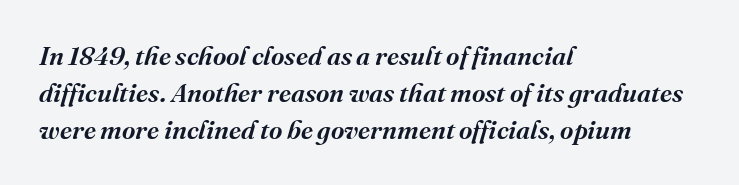
Set as a demibold, roughly 600 on the weight scale. This is oblique type, the kind used for emphasis or titles. Tracking here is standard; glyphs follow each other at the usual distance. Horizontally, the lines are justified to the leading edge only. The passage shown stacks its lines at a standard gap. The words here are not underlined.
